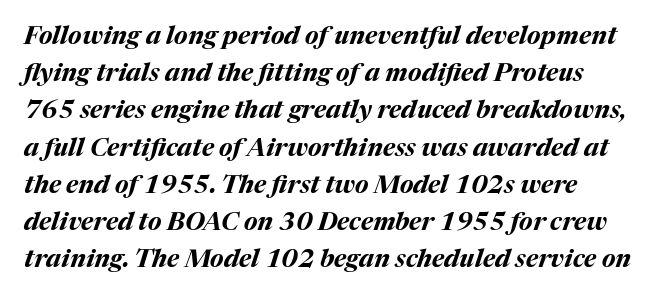
The image shows 25 px bold type, italic (leaning right); set normal line spacing (1.49x), normal letter spacing, not underlined.
